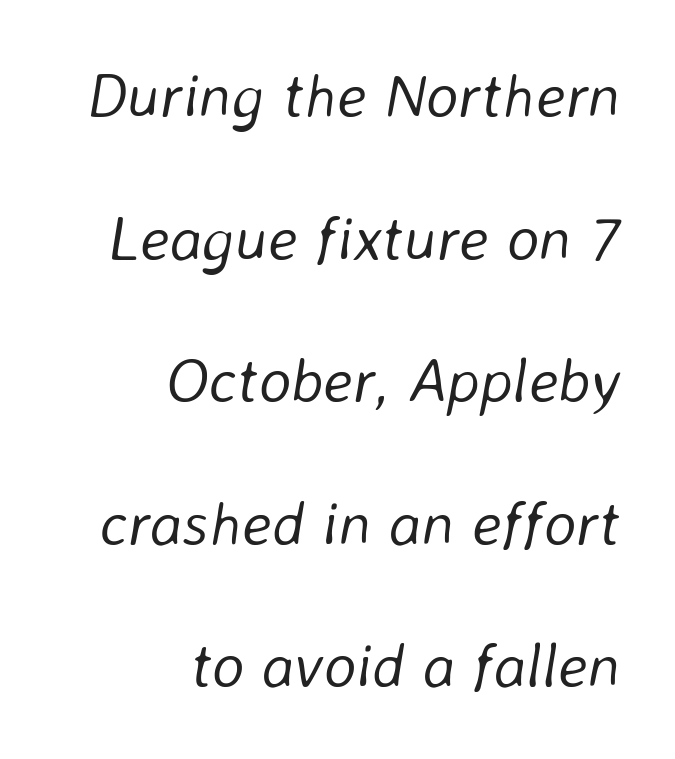
Q: Is the text bold? A: No.
Q: Is the text italic (slanted)? A: Yes, it leans right by about 8 degrees.
Q: Is the text underlined? A: No.
Q: How is the paragraph aligned? A: Right-aligned.
Q: Is the spacing between letters normal or unusually wide? A: Normal.
Q: Is the spacing between lines tight, normal or loose? A: Loose.
Q: Width (condensed, normal, or wide)? A: Normal.
Q: Stroke contrast? A: Low.
Q: x-height? A: Medium.
Q: Monospaced? A: No.
